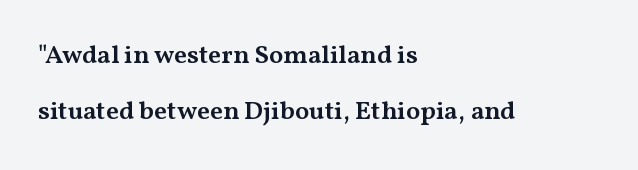
The image shows 26 px text type, upright; set left-aligned, loose line spacing (2.16x), normal letter spacing, not underlined.
